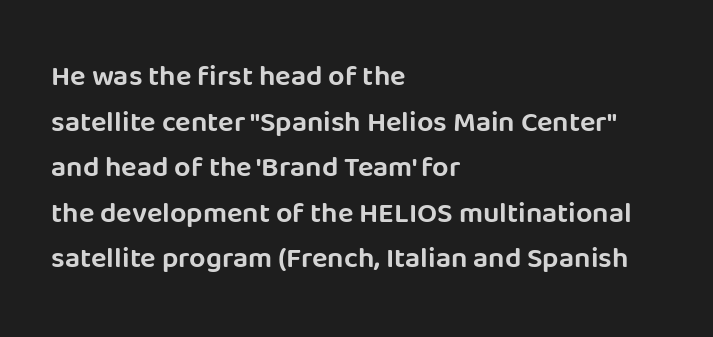
Q: Is the text italic (slanted)? A: No, it is upright.
Q: Is the typeface a serif or a sans-serif typeface? A: Sans-serif.
Q: Is the text underlined? A: No.
Q: How is the paragraph aligned? A: Left-aligned.
Q: Is the spacing between letters normal or unusually wide? A: Normal.
Q: Is the spacing between lines tight, normal or loose? A: Normal.
Q: Width (condensed, normal, or wide)? A: Normal.
Q: Stroke contrast? A: Low.
Q: x-height? A: Large.
Q: Monospaced? A: No.
